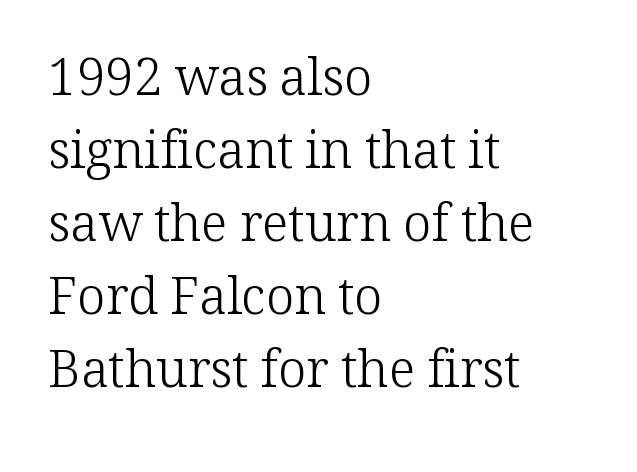
The rendering uses a moderate line-height, typical for paragraphs. The specimen reads as upright at a glance. Spacing verdict: proportional, widths tailored to each character. To sum up the face: it has serifs.
